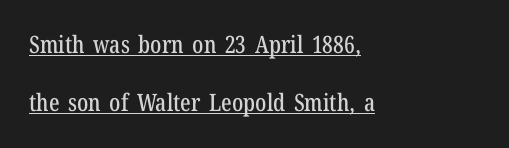
Q: Is the text italic (slanted)? A: No, it is upright.
Q: Is the text underlined? A: Yes.
Q: How is the paragraph aligned? A: Left-aligned.
Q: Is the spacing between letters normal or unusually wide? A: Normal.
Q: Is the spacing between lines tight, normal or loose? A: Loose.
